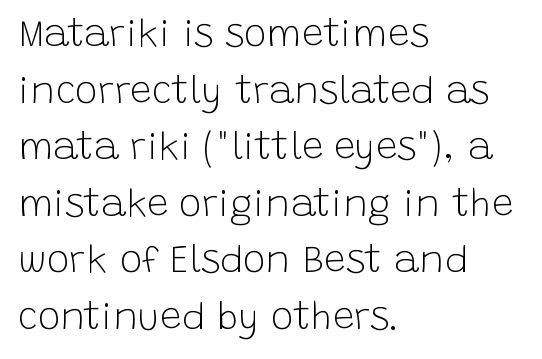
This block has exactly the height ordinary leading produces. Visually the block forms a straight wall on the left and a jagged coastline on the right. Is the type heavy? It reads as light-to-regular instead. Looks like regular typesetting: each glyph gets only the width it needs. Stroke terminals: plain, sans-serif.
